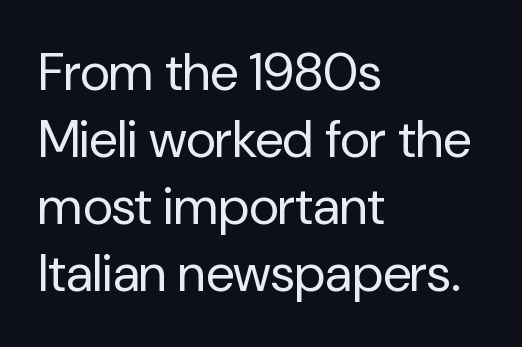
The image shows 52 px regular-weight sans-serif type, upright; set left-aligned, normal line spacing (1.29x), normal letter spacing, not underlined; low stroke contrast and a medium x-height.
